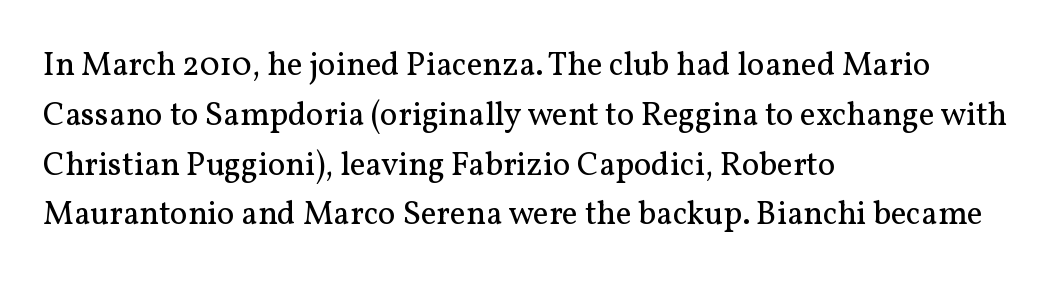
Q: Is the text bold? A: No.
Q: Is the text italic (slanted)? A: No, it is upright.
Q: Is the typeface a serif or a sans-serif typeface? A: Serif.
Q: Is the text underlined? A: No.
Q: How is the paragraph aligned? A: Left-aligned.
Q: Is the spacing between letters normal or unusually wide? A: Normal.
Q: Is the spacing between lines tight, normal or loose? A: Normal.
Q: Width (condensed, normal, or wide)? A: Normal.
Q: Stroke contrast? A: Medium.
Q: x-height? A: Medium.
Q: Monospaced? A: No.
